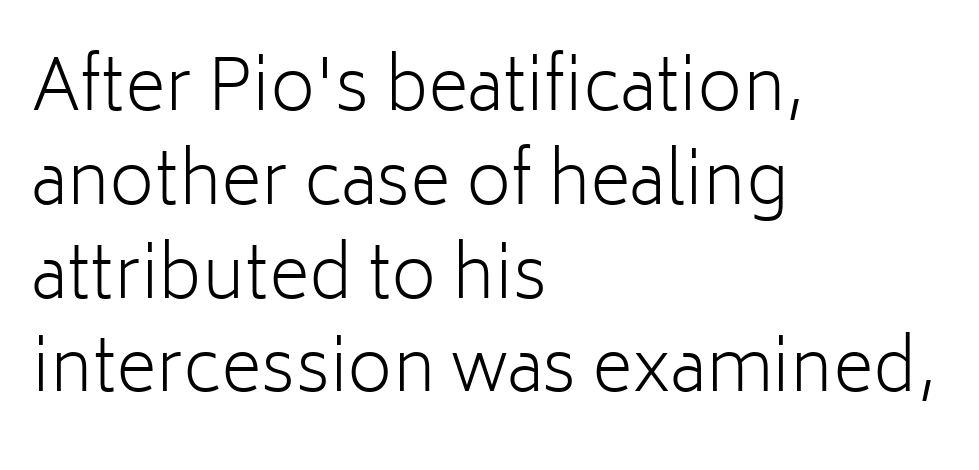
This is not heavy type; no bold has been used. Does the type have serifs? No, each stem ends abruptly. Type without underlining. A typesetter would mark this as roman, not italic. Left-aligned paragraph, ragged on the right. Summary of vertical rhythm: regular, with standard interline spacing.
